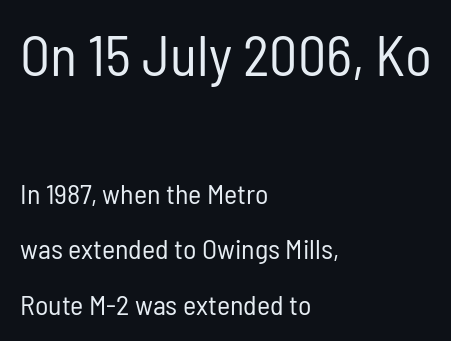
The image shows 56 px regular-weight, condensed sans-serif type, upright; set left-aligned, loose line spacing (1.98x), normal letter spacing, not underlined; the first (top) block is 2.0x larger; low stroke contrast and a medium x-height.
